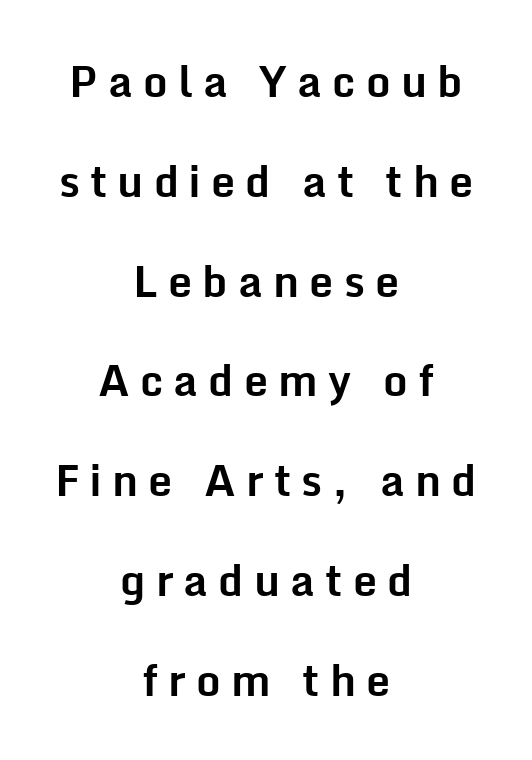
Q: Is the text bold? A: Yes.
Q: Is the text italic (slanted)? A: No, it is upright.
Q: Is the typeface a serif or a sans-serif typeface? A: Sans-serif.
Q: Is the text underlined? A: No.
Q: How is the paragraph aligned? A: Centered.
Q: Is the spacing between letters normal or unusually wide? A: Unusually wide.
Q: Is the spacing between lines tight, normal or loose? A: Loose.
Q: Width (condensed, normal, or wide)? A: Normal.
Q: Stroke contrast? A: Low.
Q: x-height? A: Medium.
Q: Monospaced? A: No.
